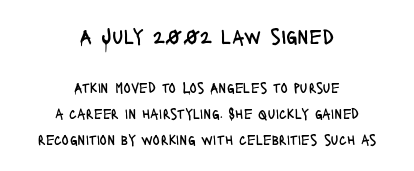
The more generous point size was reserved for the upper chunk. The weight tops out at a normal text grade. Vertical strokes here are truly vertical. The strip under each line holds only bare page. Every row of glyphs is offset so its center matches the block's center.
